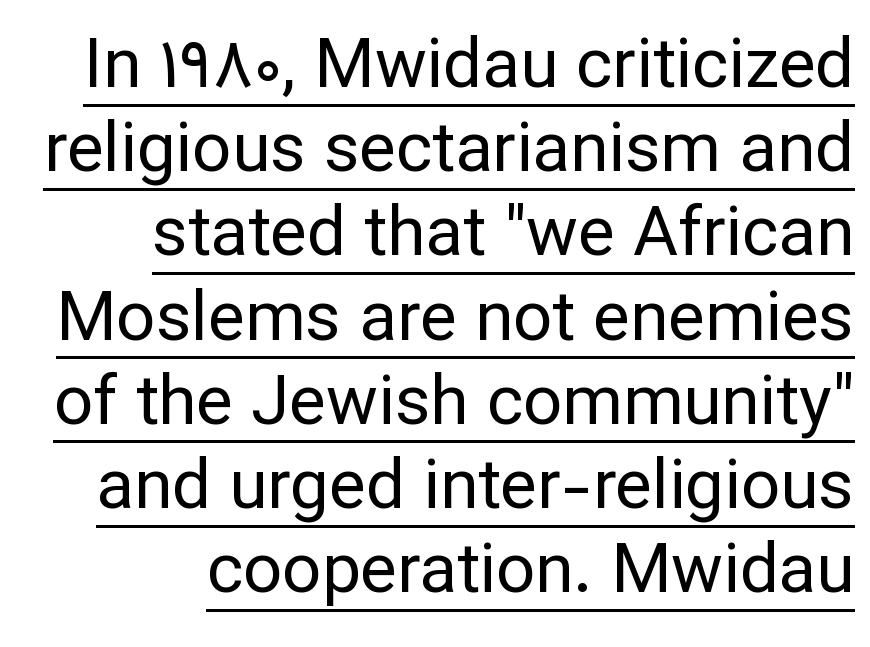
{"serif": "no", "italic": "no", "bold": "no", "weight": "regular", "width": "normal", "stroke_contrast": "low", "x_height": "medium", "monospaced": "no", "underline": "yes", "align": "right", "line_spacing_ratio": 1.22, "letter_spacing": "normal", "letter_spacing_em": 0.0, "glyph_px": 69}
